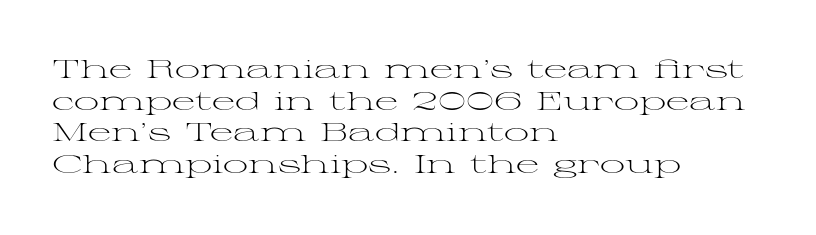
{"italic": "no", "bold": "no", "underline": "no", "align": "left", "line_spacing": "normal", "line_spacing_ratio": 1.27, "letter_spacing": "normal", "letter_spacing_em": 0.0, "glyph_px": 25}
